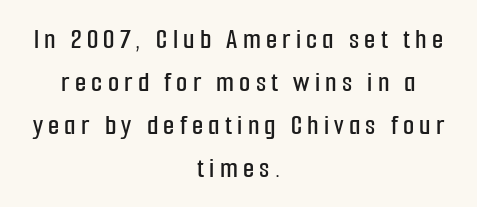
The block of text has a typical density, with ordinary space between rows. The letters stand upright; this is a roman face. Letters rest on an invisible, unmarked baseline. Teacher's note: observe the equal gaps on both sides — that is centered alignment. The passage shown is typed in a proportional face where columns would drift. You can tell from the bare stems that sans-serif type was used.
